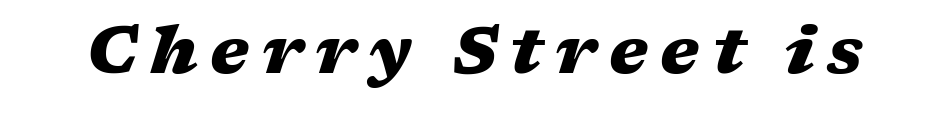
The typography opts for an oblique posture over an upright one. Looks like regular typesetting: each glyph gets only the width it needs. Descenders are the only things crossing below the line. I'd describe the lettering as bold — thick and assertive.
